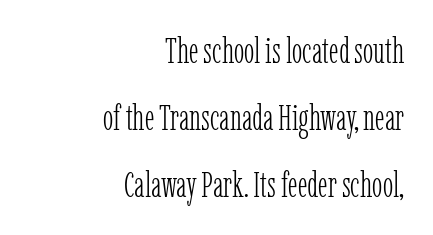
Letterform terminals end in serifs throughout the passage. This sample is right-justified, so line beginnings fall wherever the words allow. Looks like regular typesetting: each glyph gets only the width it needs. Every character sits straight up, as roman type does.
